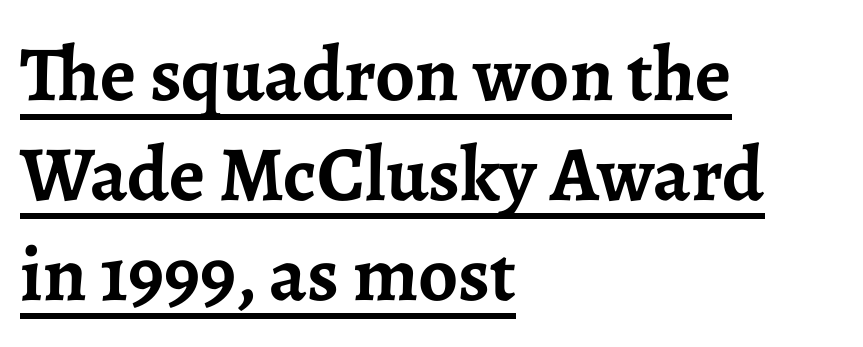
The image shows 78 px semibold serif type, upright; set left-aligned, normal line spacing (1.28x), normal letter spacing, underlined; low stroke contrast and a medium x-height.
